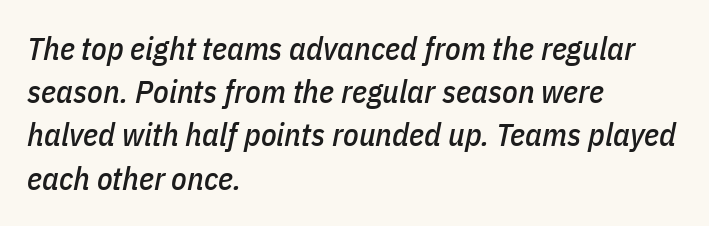
Q: Is the text italic (slanted)? A: Yes, it leans right by about 11 degrees.
Q: Is the text underlined? A: No.
Q: How is the paragraph aligned? A: Left-aligned.
Q: Is the spacing between letters normal or unusually wide? A: Normal.
Q: Is the spacing between lines tight, normal or loose? A: Normal.
Q: Width (condensed, normal, or wide)? A: Condensed.
Q: Stroke contrast? A: Low.
Q: x-height? A: Medium.
Q: Monospaced? A: No.
